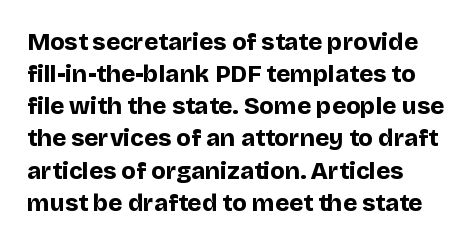
{"italic": "no", "bold": "yes", "underline": "no", "align": "left", "line_spacing": "normal", "line_spacing_ratio": 1.34, "letter_spacing": "normal", "letter_spacing_em": 0.0, "glyph_px": 24}
